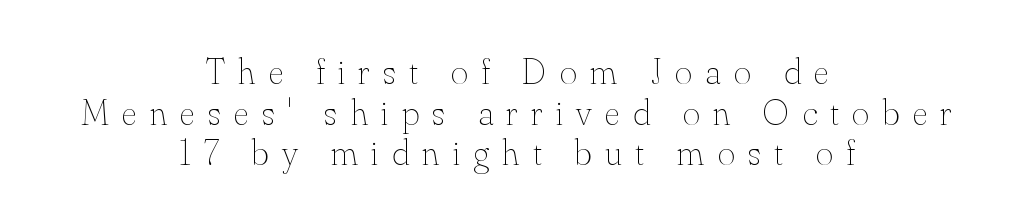
Q: Is the text bold? A: No.
Q: Is the text italic (slanted)? A: No, it is upright.
Q: Is the text underlined? A: No.
Q: How is the paragraph aligned? A: Centered.
Q: Is the spacing between letters normal or unusually wide? A: Unusually wide.
Q: Is the spacing between lines tight, normal or loose? A: Tight.
Q: Width (condensed, normal, or wide)? A: Normal.
Q: Stroke contrast? A: Medium.
Q: x-height? A: Small.
Q: Monospaced? A: No.
